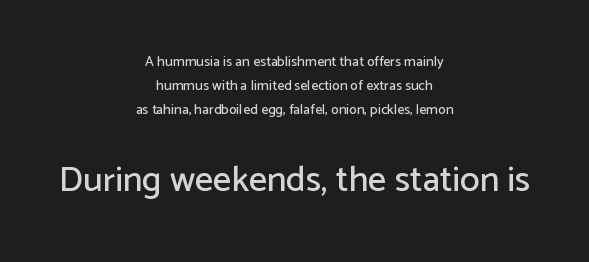
The gap between lines stays unmarked. A typesetter would label this face a sans. Each letter keeps its own natural width here, so spacing adapts to shape. What stands out about the letter spacing? Nothing — it is the standard amount.
